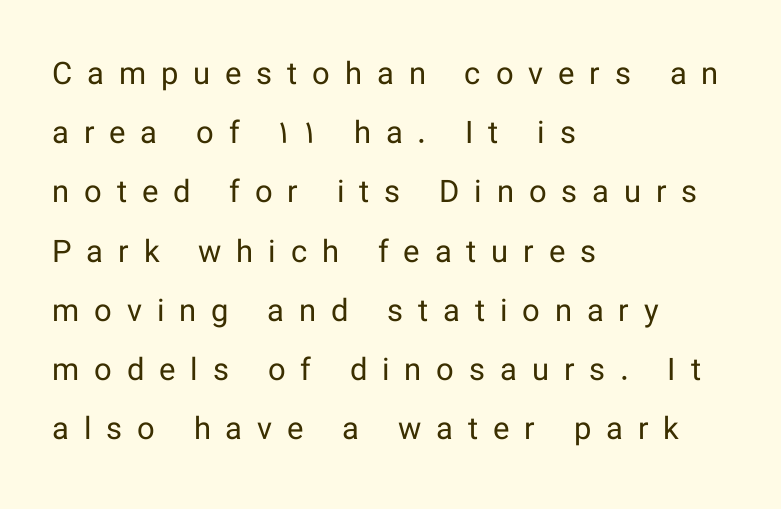
The image shows 31 px regular-weight sans-serif type, upright; set left-aligned, loose line spacing (1.91x), unusually wide letter spacing (+0.48 em), not underlined; low stroke contrast and a medium x-height.
